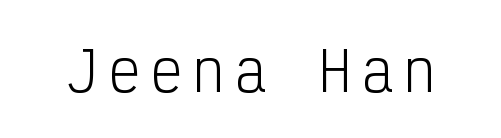
{"serif": "no", "italic": "no", "bold": "no", "weight": "light", "width": "condensed", "stroke_contrast": "low", "x_height": "medium", "monospaced": "yes", "underline": "no", "glyph_px": 54}
